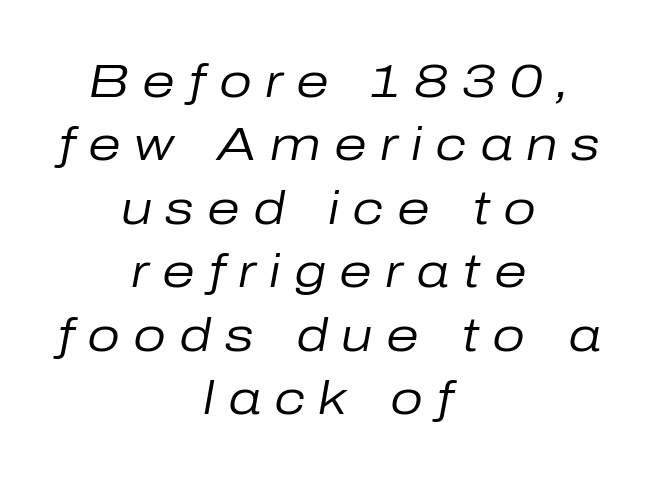
Q: Is the text bold? A: No.
Q: Is the text italic (slanted)? A: Yes, it leans right by about 10 degrees.
Q: Is the text underlined? A: No.
Q: How is the paragraph aligned? A: Centered.
Q: Is the spacing between letters normal or unusually wide? A: Unusually wide.
Q: Is the spacing between lines tight, normal or loose? A: Normal.
Q: Width (condensed, normal, or wide)? A: Normal.
Q: Stroke contrast? A: Low.
Q: x-height? A: Medium.
Q: Monospaced? A: No.
